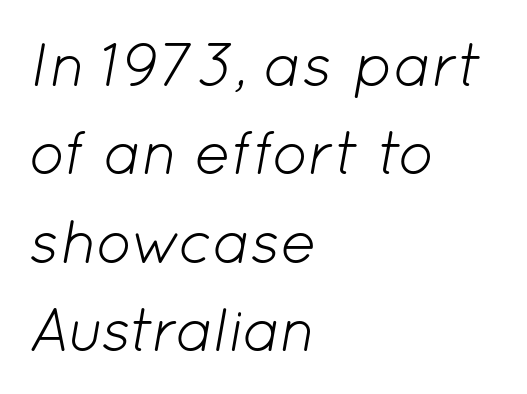
No extra ink here — the face is not bold. Glyph-to-glyph distance matches everyday printed text. These lines stack with their left ends in a neat column. The foot of each line stays bare and open.
